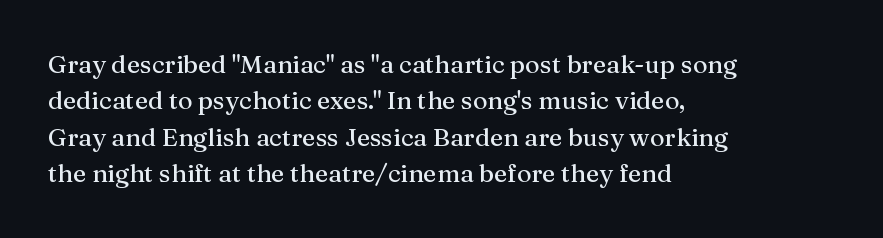
Plain, unruled lines of type. The type is set solid horizontally, with unmodified tracking. Tall strokes in this sample are plumb rather than angled. Regarding leading, the lines here are spaced in the standard way.
